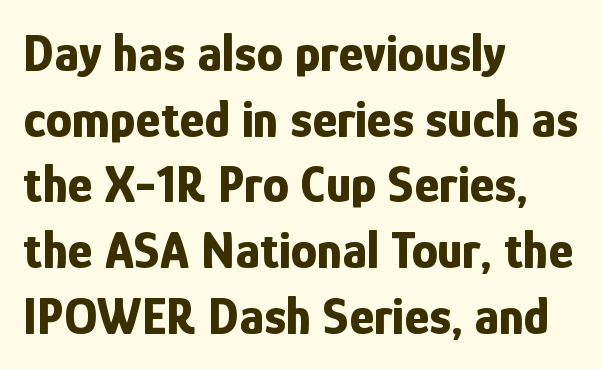
This is roman type, the default non-slanted kind. Check where the strokes stop: nothing finishes them off — pure sans. Character widths vary here, with narrow letters taking less room than wide ones. Characters follow at the spacing the type designer built in. How heavy is the stroke? Heavy — this is a bold.
